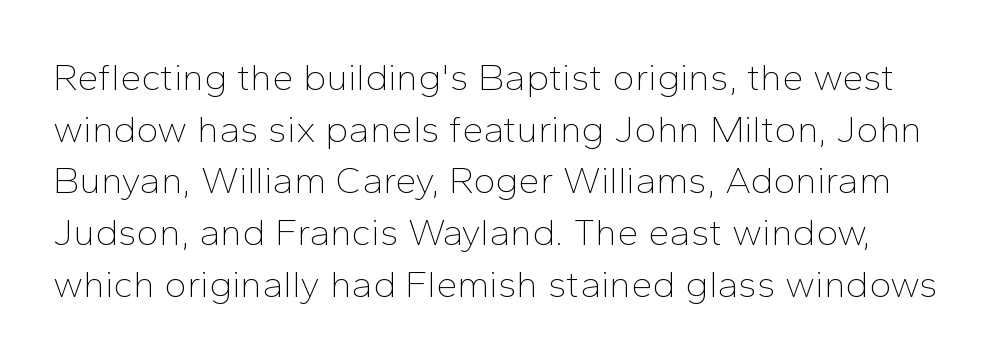
Do the characters align in a grid? No, the font is proportional. You could call the tracking neutral — neither tight nor loose. No word sits above an underline. Posture: upright roman. Unlike a traditional serif, this face leaves its strokes unadorned.
